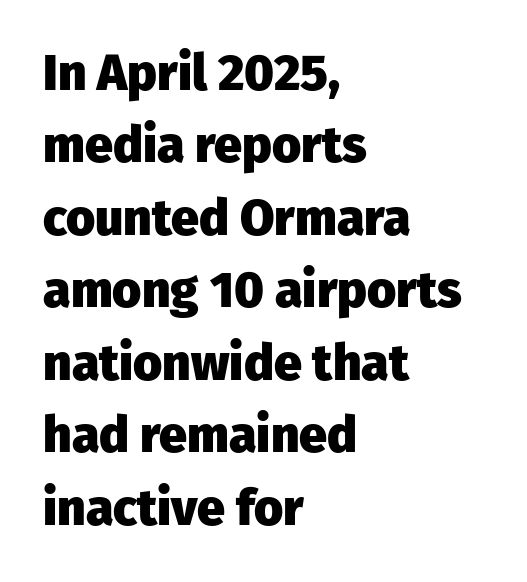
The vertical gap from one line to the next is medium. Plain, unruled lines of type. Compared with a centered layout, this one pins lines to the left instead. The type sits square on the baseline with zero lean. This sample has the flowing, uneven cadence of proportional lettering. The font family rendered here belongs to the sans-serif group.
